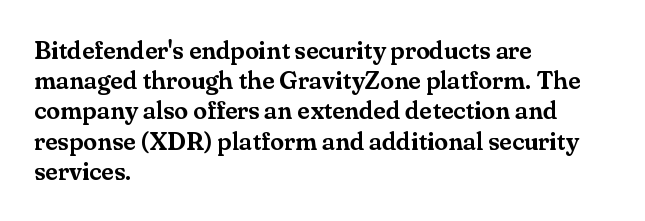
Standard letterfit; no display-style spreading of the glyphs. A typesetter would mark this as roman, not italic. Does the copy run flush right? No — it runs flush left. Words float on clear page, feet unadorned.
